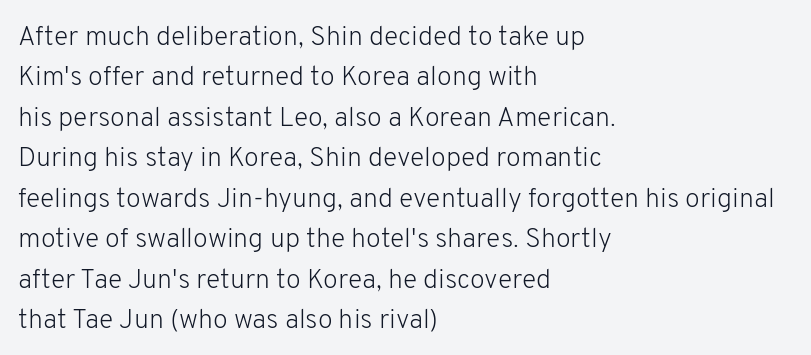
Q: Is the text bold? A: No.
Q: Is the text italic (slanted)? A: No, it is upright.
Q: Is the text underlined? A: No.
Q: How is the paragraph aligned? A: Left-aligned.
Q: Is the spacing between letters normal or unusually wide? A: Normal.
Q: Is the spacing between lines tight, normal or loose? A: Normal.
